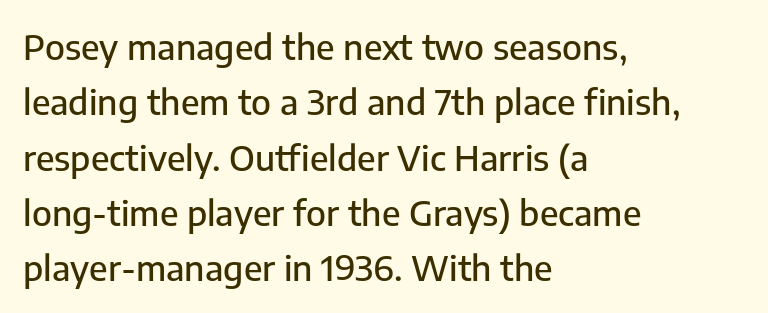
Q: Is the text italic (slanted)? A: No, it is upright.
Q: Is the typeface a serif or a sans-serif typeface? A: Sans-serif.
Q: Is the text underlined? A: No.
Q: How is the paragraph aligned? A: Left-aligned.
Q: Is the spacing between letters normal or unusually wide? A: Normal.
Q: Is the spacing between lines tight, normal or loose? A: Normal.
Q: Width (condensed, normal, or wide)? A: Normal.
Q: Stroke contrast? A: Low.
Q: x-height? A: Medium.
Q: Monospaced? A: No.
